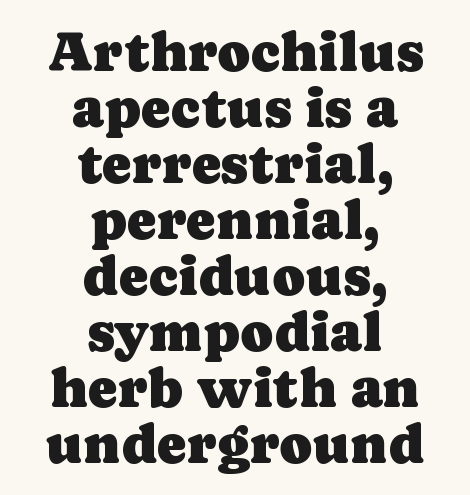
{"serif": "yes", "italic": "no", "width": "normal", "stroke_contrast": "low", "x_height": "medium", "monospaced": "no", "underline": "no", "align": "center", "line_spacing": "tight", "line_spacing_ratio": 1.0, "letter_spacing": "normal", "letter_spacing_em": 0.0, "glyph_px": 56}
